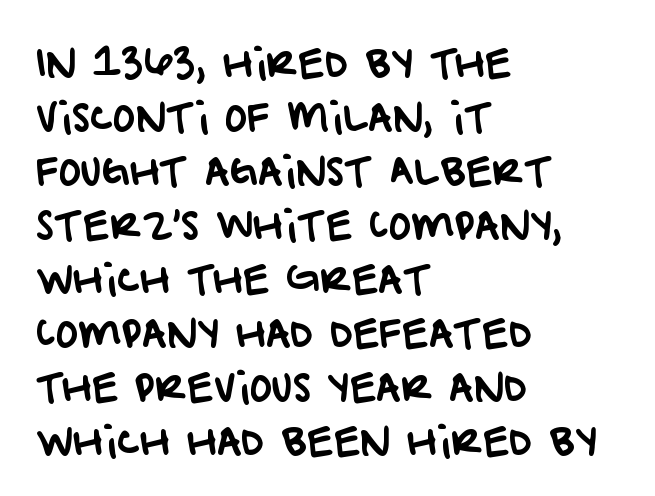
Q: Is the typeface a serif or a sans-serif typeface? A: Sans-serif.
Q: Is the text underlined? A: No.
Q: How is the paragraph aligned? A: Left-aligned.
Q: Is the spacing between letters normal or unusually wide? A: Normal.
Q: Is the spacing between lines tight, normal or loose? A: Normal.
Q: Width (condensed, normal, or wide)? A: Normal.
Q: Stroke contrast? A: Low.
Q: x-height? A: Large.
Q: Monospaced? A: No.
